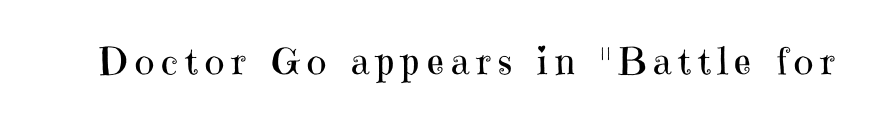
{"serif": "yes", "italic": "no", "bold": "no", "weight": "regular", "width": "normal", "stroke_contrast": "high", "x_height": "medium", "monospaced": "no", "underline": "no", "glyph_px": 37}
